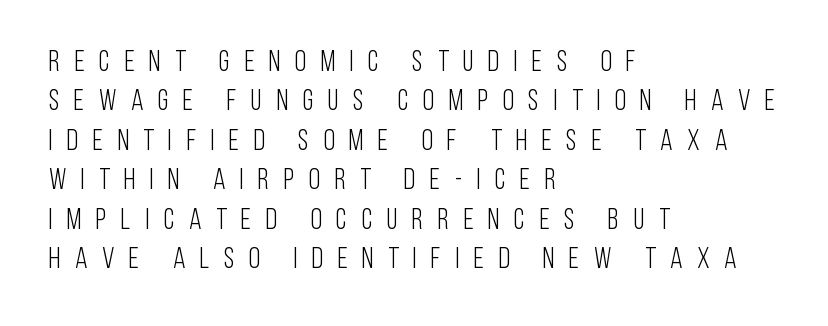
{"serif": "no", "italic": "no", "bold": "no", "weight": "light", "width": "condensed", "stroke_contrast": "low", "x_height": "large", "monospaced": "no", "underline": "no", "align": "left", "line_spacing": "normal", "line_spacing_ratio": 1.36, "letter_spacing": "wide", "letter_spacing_em": 0.5, "glyph_px": 29}
